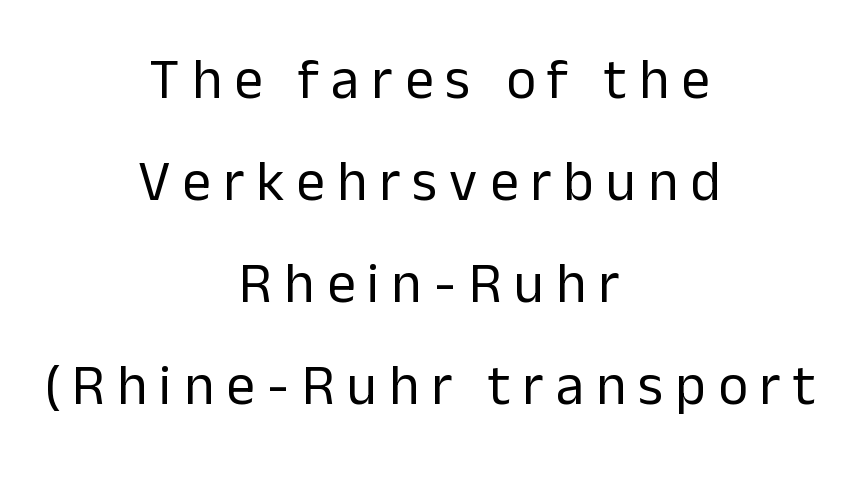
A sans-serif font was chosen for this passage. Observe the wide spacing: letters keep a clear distance from each other. Ascenders rise straight up at ninety degrees. No extra ink here — the face is not bold. Horizontal alignment here is central, giving a formal, balanced look. These lines are rendered in a variable-pitch font.
